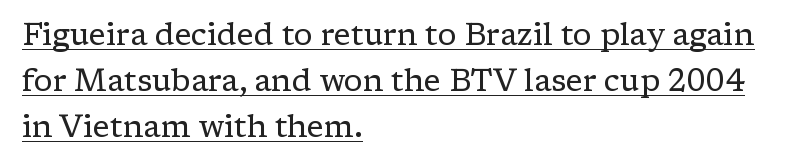
{"serif": "yes", "italic": "no", "bold": "no", "weight": "regular", "width": "normal", "stroke_contrast": "low", "x_height": "medium", "monospaced": "no", "underline": "yes", "align": "left", "line_spacing": "normal", "line_spacing_ratio": 1.48, "letter_spacing": "normal", "letter_spacing_em": 0.0, "glyph_px": 31}
